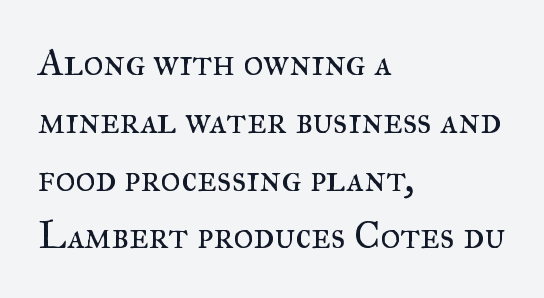
{"serif": "yes", "italic": "no", "bold": "no", "weight": "regular", "width": "normal", "stroke_contrast": "medium", "x_height": "small", "monospaced": "no", "underline": "no", "align": "left", "line_spacing": "normal", "line_spacing_ratio": 1.52, "letter_spacing": "normal", "letter_spacing_em": 0.0, "glyph_px": 38}
